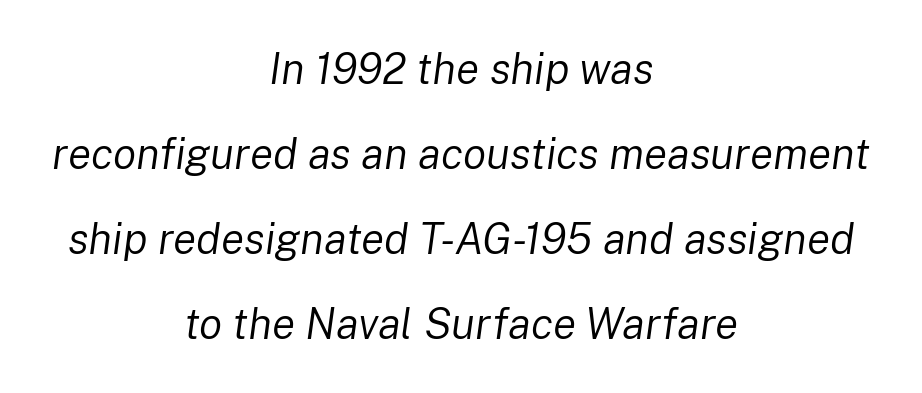
Short and long lines alike share a common midpoint. The zone under the glyphs is completely vacant. Designer's note — italics engaged. The weight would be labelled regular, book, light, or lighter still.
